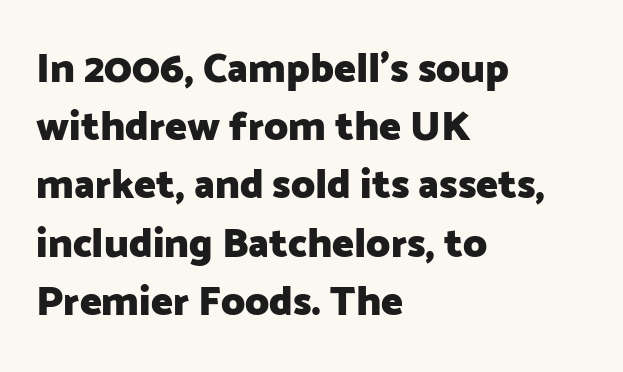
{"serif": "no", "italic": "no", "bold": "yes", "weight": "heavy", "width": "normal", "stroke_contrast": "low", "x_height": "medium", "monospaced": "no", "underline": "no", "align": "left", "line_spacing": "normal", "line_spacing_ratio": 1.42, "letter_spacing": "normal", "letter_spacing_em": 0.0, "glyph_px": 41}
